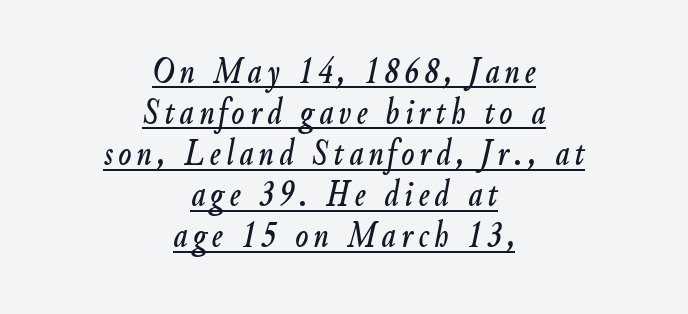
{"italic": "yes", "lean": "right", "slant_degrees": 9, "width": "condensed", "stroke_contrast": "low", "x_height": "small", "monospaced": "no", "underline": "yes", "align": "center", "line_spacing": "tight", "line_spacing_ratio": 1.08, "glyph_px": 38}
